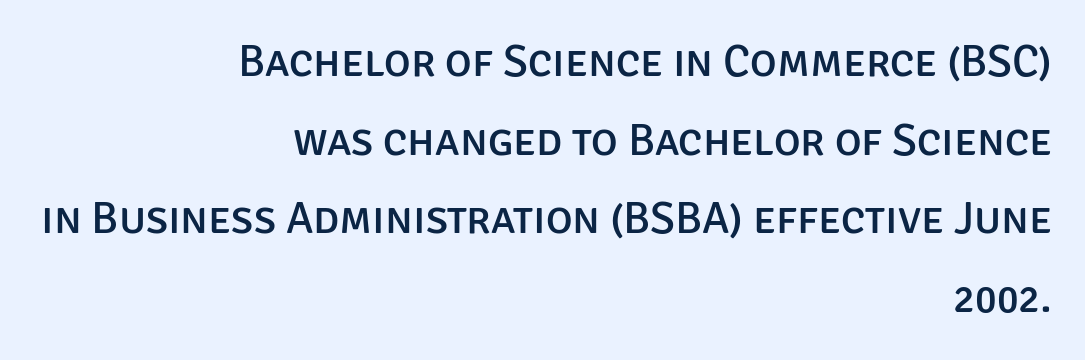
{"serif": "no", "italic": "no", "width": "normal", "stroke_contrast": "low", "x_height": "large", "monospaced": "no", "underline": "no", "align": "right", "line_spacing_ratio": 1.75, "letter_spacing": "normal", "letter_spacing_em": 0.0, "glyph_px": 45}
